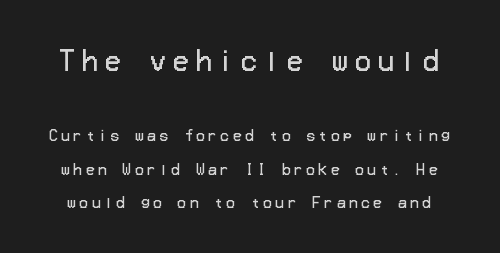
{"italic": "no", "bold": "no", "underline": "no", "line_spacing": "loose", "line_spacing_ratio": 2.37, "letter_spacing": "wide", "letter_spacing_em": 0.27, "larger_block": "first", "size_ratio": 1.86, "glyph_px": 26}
